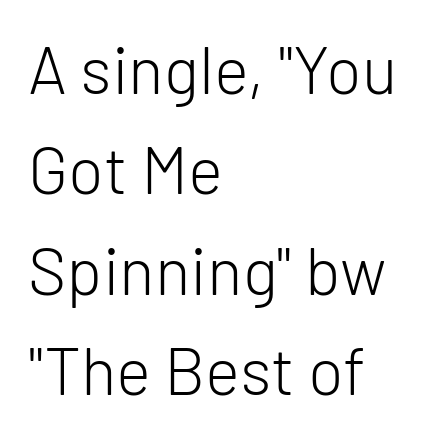
Caption: multi-line text, flush left, ragged right. Stems here are at most as thick as an everyday book face. Each letter's strokes conclude bluntly, with no projecting serifs. Summary of vertical rhythm: regular, with standard interline spacing.
